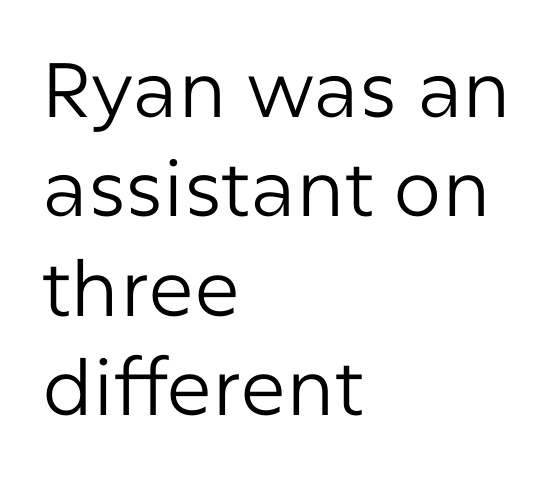
Q: Is the text bold? A: No.
Q: Is the text italic (slanted)? A: No, it is upright.
Q: Is the typeface a serif or a sans-serif typeface? A: Sans-serif.
Q: Is the text underlined? A: No.
Q: How is the paragraph aligned? A: Left-aligned.
Q: Is the spacing between letters normal or unusually wide? A: Normal.
Q: Is the spacing between lines tight, normal or loose? A: Normal.
Q: Width (condensed, normal, or wide)? A: Normal.
Q: Stroke contrast? A: Low.
Q: x-height? A: Medium.
Q: Monospaced? A: No.
